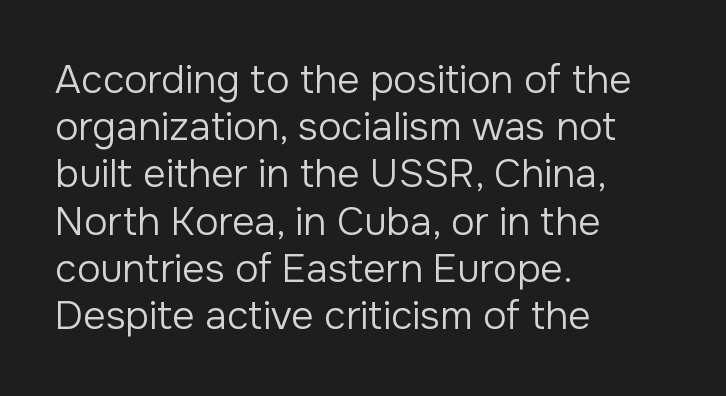
{"serif": "no", "italic": "no", "bold": "no", "weight": "regular", "width": "normal", "stroke_contrast": "low", "x_height": "medium", "monospaced": "no", "underline": "no", "align": "left", "line_spacing_ratio": 1.21, "letter_spacing": "normal", "letter_spacing_em": 0.0, "glyph_px": 39}
